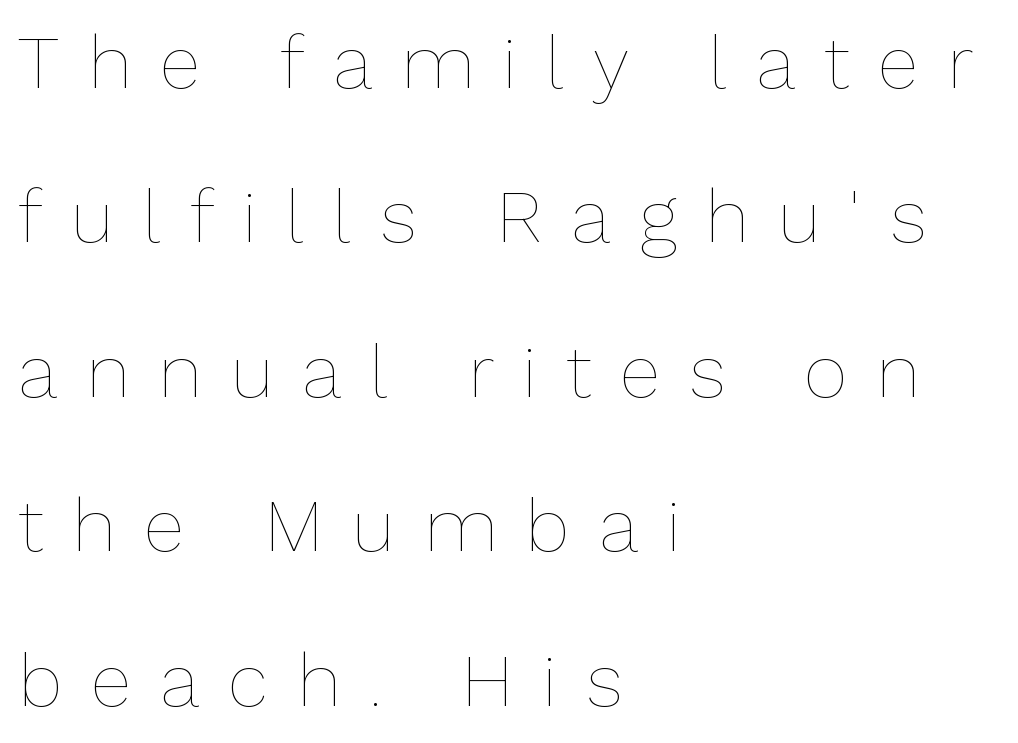
These lines have a slow, spaced-out rhythm from letter to letter. Note the varied advance widths — an 'i' is clearly narrower than an 'm'. The setting favours the left margin, as ordinary paragraphs usually do. A great deal of white space separates one row of letters from the next. Posture: upright roman.
